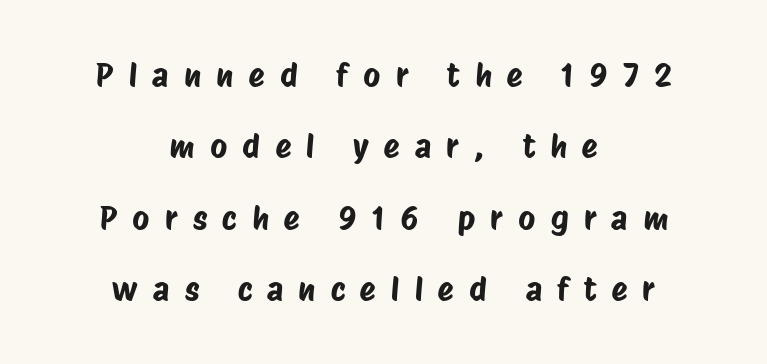
In CSS terms this would be text-align: center. The baseline area is clear. Loose tracking; the words dissolve into strings of separated letters. Proportional: the letters do not fall into vertical columns. You can tell from the bare stems that sans-serif type was used.
